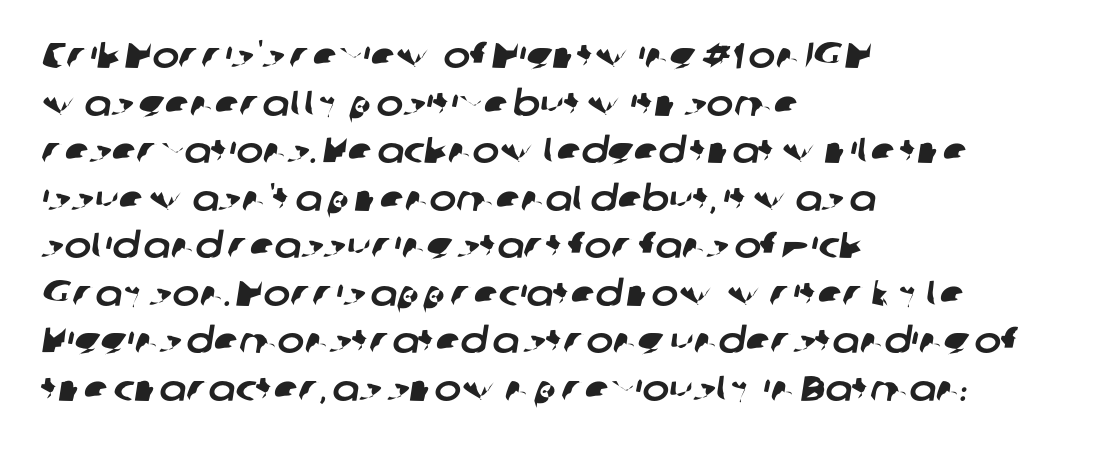
Q: Is the typeface a serif or a sans-serif typeface? A: Sans-serif.
Q: Is the text underlined? A: No.
Q: How is the paragraph aligned? A: Left-aligned.
Q: Is the spacing between letters normal or unusually wide? A: Normal.
Q: Is the spacing between lines tight, normal or loose? A: Normal.
Q: Width (condensed, normal, or wide)? A: Normal.
Q: Stroke contrast? A: Low.
Q: x-height? A: Medium.
Q: Monospaced? A: No.
